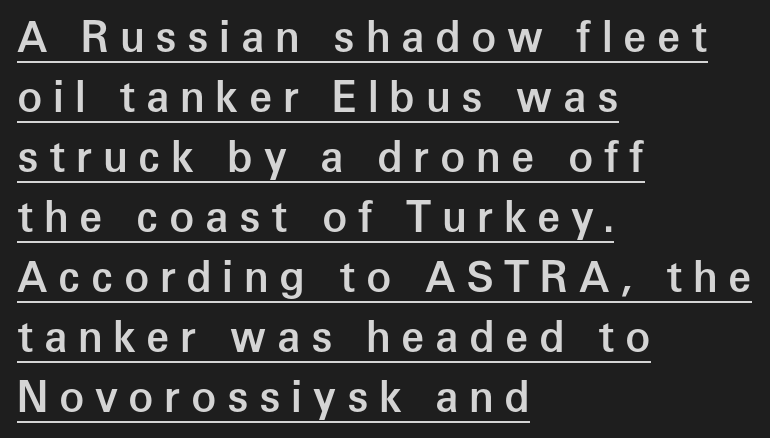
The passage shown stacks its lines at a standard gap. Where is the straight margin? On the left. A rule runs beneath these lines of type. Compared with typical body copy, the letter spacing here is much looser. You can tell it's not italic because the verticals are truly vertical.
